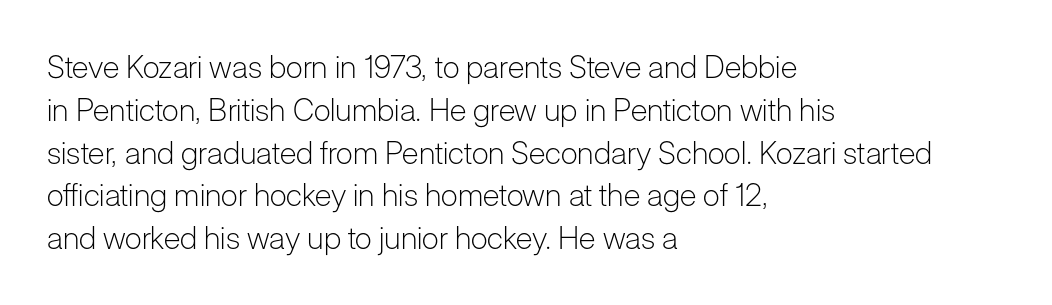
{"serif": "no", "italic": "no", "bold": "no", "weight": "light", "width": "normal", "stroke_contrast": "low", "x_height": "medium", "monospaced": "no", "underline": "no", "align": "left", "line_spacing": "normal", "line_spacing_ratio": 1.38, "letter_spacing": "normal", "letter_spacing_em": 0.0, "glyph_px": 31}
